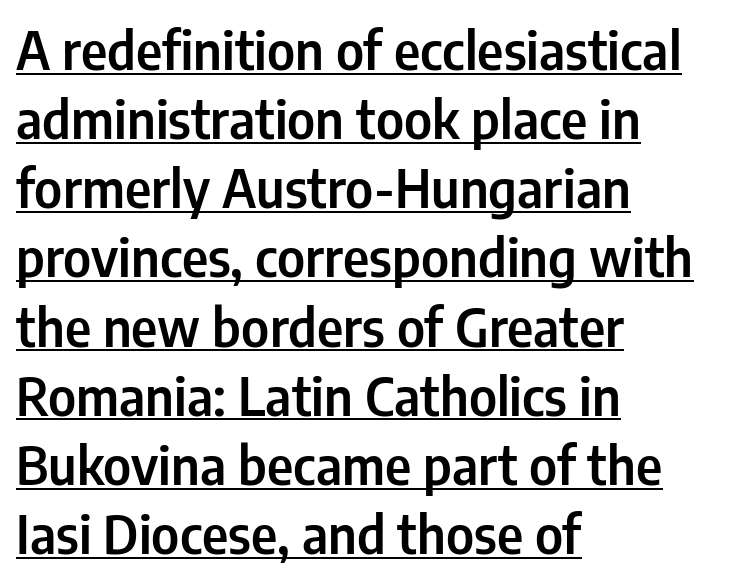
Q: Is the text italic (slanted)? A: No, it is upright.
Q: Is the typeface a serif or a sans-serif typeface? A: Sans-serif.
Q: Is the text underlined? A: Yes.
Q: How is the paragraph aligned? A: Left-aligned.
Q: Is the spacing between letters normal or unusually wide? A: Normal.
Q: Is the spacing between lines tight, normal or loose? A: Normal.
Q: Width (condensed, normal, or wide)? A: Condensed.
Q: Stroke contrast? A: Low.
Q: x-height? A: Medium.
Q: Monospaced? A: No.
